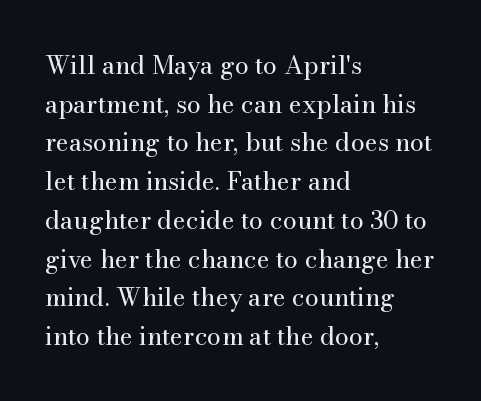
{"italic": "no", "bold": "no", "underline": "no", "align": "left", "line_spacing": "normal", "line_spacing_ratio": 1.55, "letter_spacing": "normal", "letter_spacing_em": 0.0, "glyph_px": 25}
